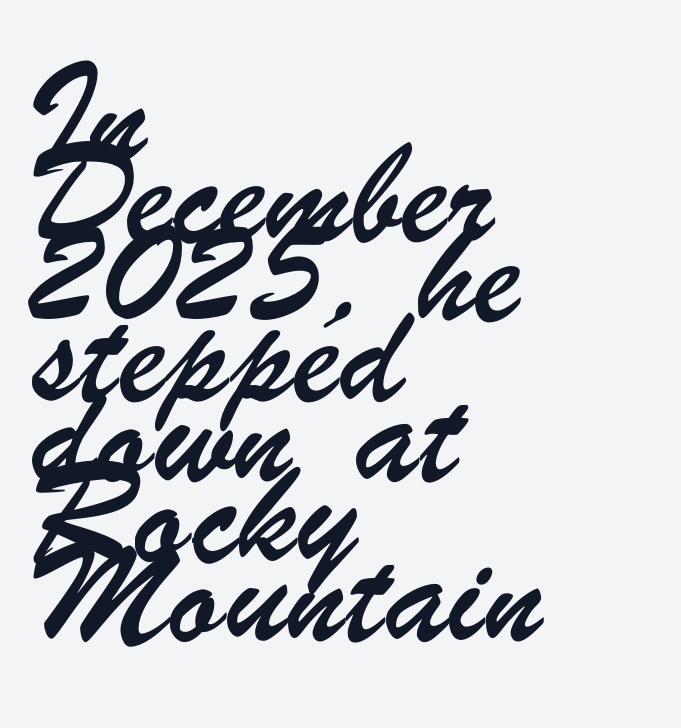
Q: Is the typeface a serif or a sans-serif typeface? A: Sans-serif.
Q: Is the text underlined? A: No.
Q: How is the paragraph aligned? A: Left-aligned.
Q: Is the spacing between letters normal or unusually wide? A: Normal.
Q: Is the spacing between lines tight, normal or loose? A: Normal.
Q: Width (condensed, normal, or wide)? A: Condensed.
Q: Stroke contrast? A: Low.
Q: x-height? A: Small.
Q: Monospaced? A: No.
